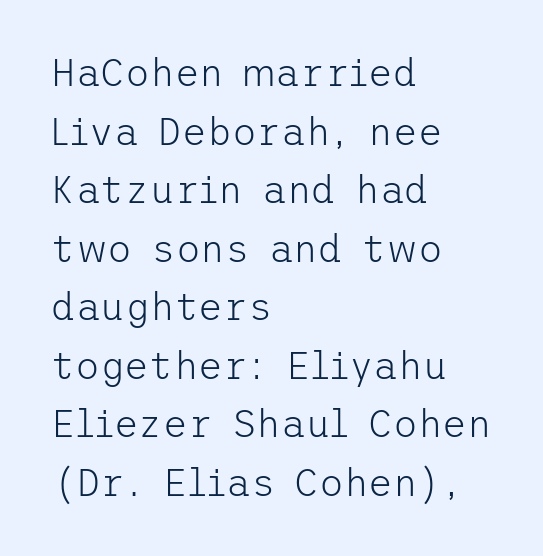
The image shows 38 px light sans-serif type, upright; set left-aligned, normal line spacing (1.54x), normal letter spacing, not underlined; low stroke contrast and a medium x-height.
